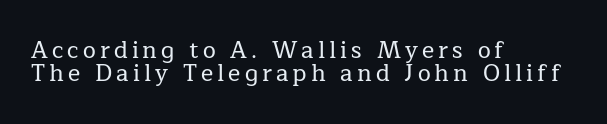
Q: Is the text italic (slanted)? A: No, it is upright.
Q: Is the text underlined? A: No.
Q: How is the paragraph aligned? A: Left-aligned.
Q: Is the spacing between lines tight, normal or loose? A: Tight.
